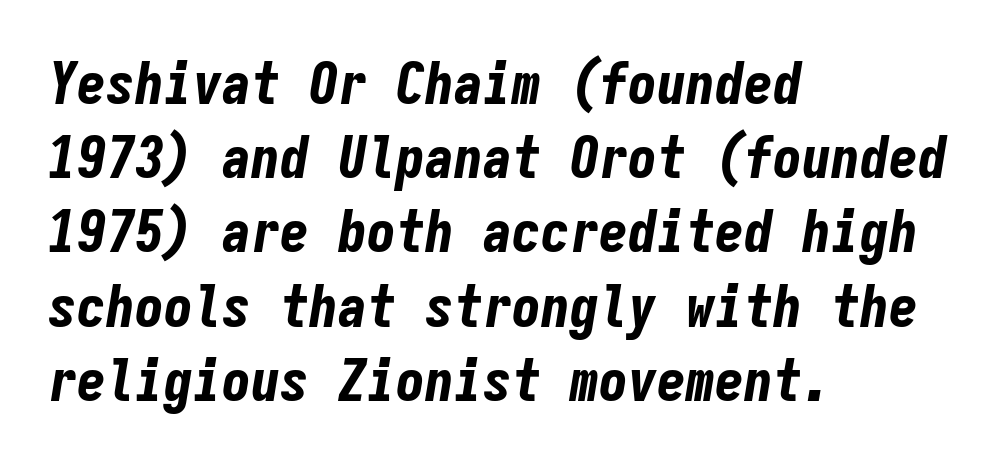
The image shows 58 px bold, condensed type, italic (leaning right), monospaced; set left-aligned, normal line spacing (1.28x), normal letter spacing, not underlined; low stroke contrast and a medium x-height.
